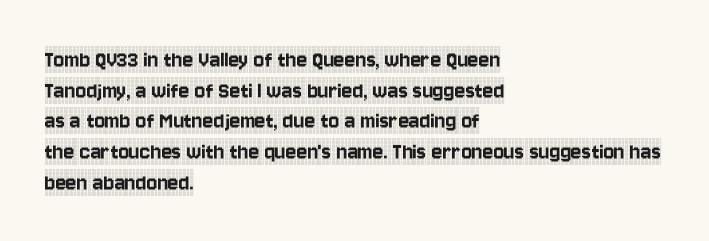
The image shows 25 px text type, upright; set left-aligned, line spacing 1.23x, normal letter spacing, not underlined.
